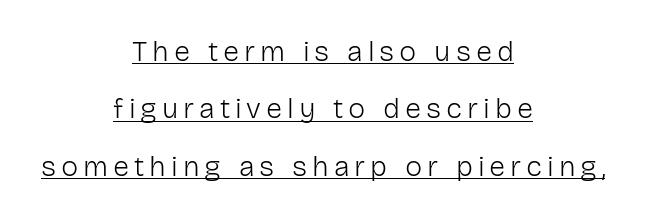
{"serif": "no", "italic": "no", "bold": "no", "weight": "light", "width": "normal", "stroke_contrast": "low", "x_height": "medium", "monospaced": "no", "underline": "yes", "align": "center", "line_spacing": "loose", "line_spacing_ratio": 1.98, "glyph_px": 29}
